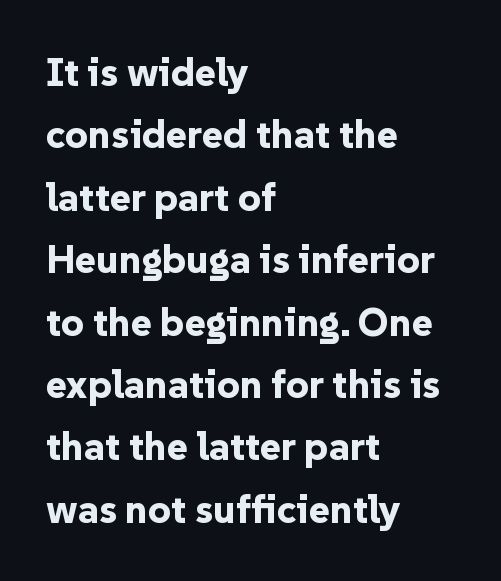
These lines are rendered in a variable-pitch font. You could call the tracking neutral — neither tight nor loose. The typesetting leans heavy: a genuine bold. Line starts are locked; line ends wander. You can tell from the bare stems that sans-serif type was used.
